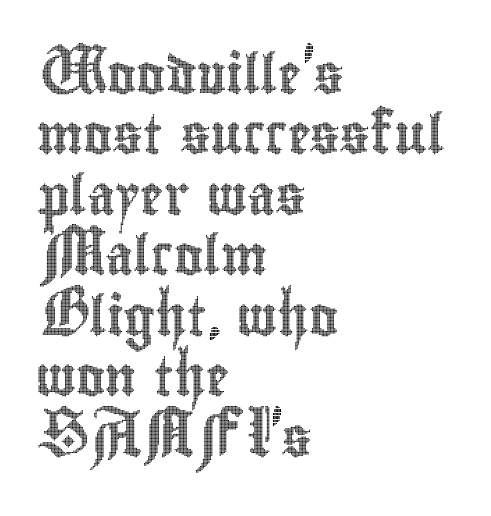
Nobody drew a line under any word here. Short note: letters normally spaced. Layout note: lines flush left. These lines are rendered in a variable-pitch font. Regarding leading, the lines here are spaced in the standard way. No italicization has been applied; the sample stays upright.
